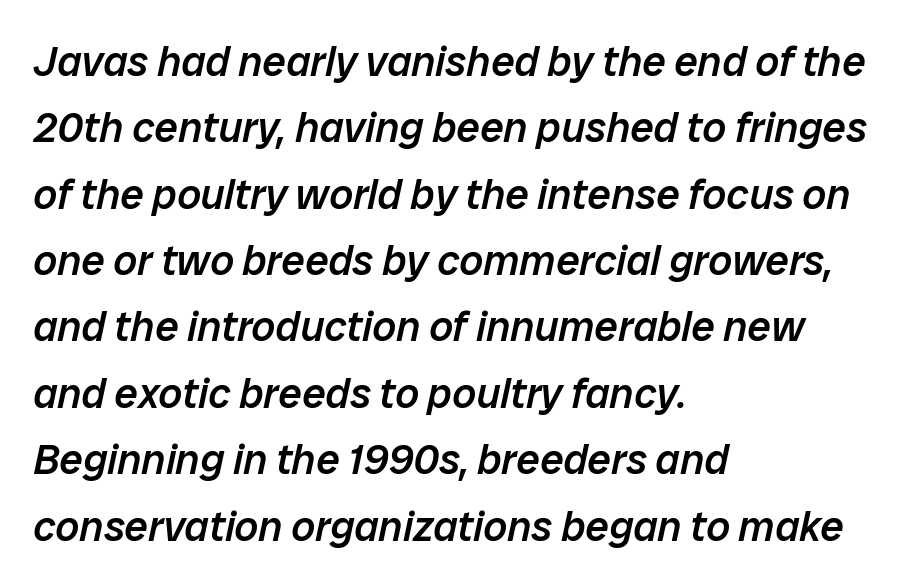
{"italic": "yes", "lean": "right", "slant_degrees": 12, "bold": "semi", "weight": "semibold", "width": "normal", "stroke_contrast": "low", "x_height": "medium", "monospaced": "no", "underline": "no", "align": "left", "line_spacing": "normal", "line_spacing_ratio": 1.58, "letter_spacing": "normal", "letter_spacing_em": 0.0, "glyph_px": 42}
